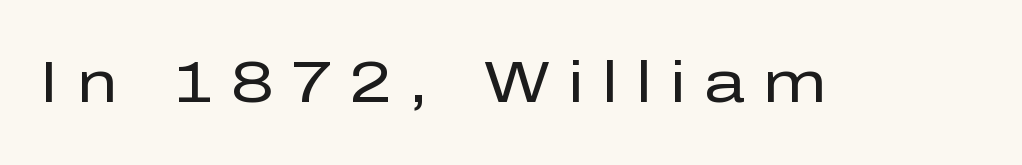
The image shows 57 px regular-weight sans-serif type, upright; set unusually wide letter spacing (+0.34 em), not underlined; low stroke contrast and a medium x-height.
